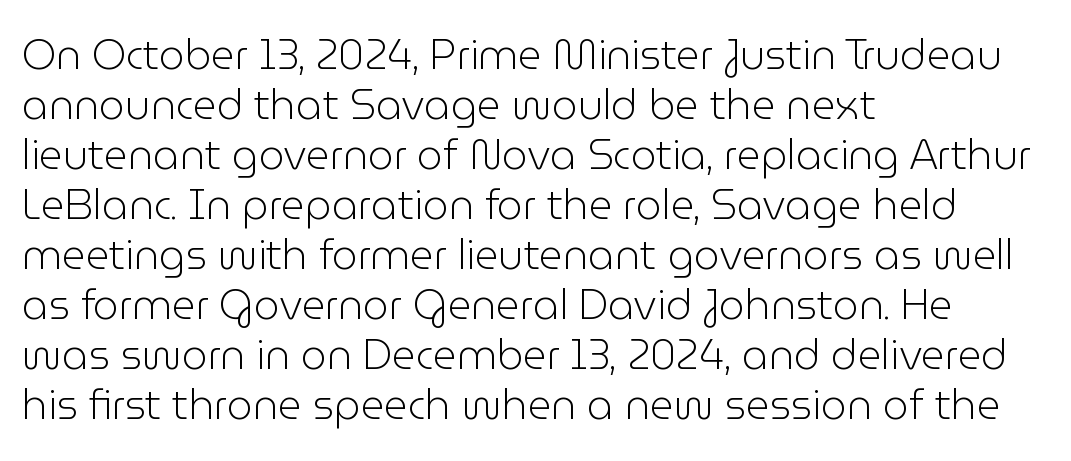
The image shows 41 px light sans-serif type, upright; set left-aligned, line spacing 1.22x, normal letter spacing, not underlined; low stroke contrast and a medium x-height.
